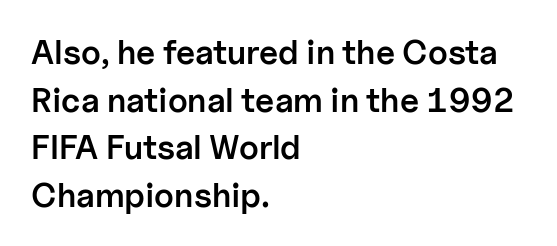
{"serif": "no", "italic": "no", "bold": "semi", "weight": "semibold", "width": "normal", "stroke_contrast": "low", "x_height": "medium", "monospaced": "no", "underline": "no", "align": "left", "line_spacing": "normal", "line_spacing_ratio": 1.4, "letter_spacing": "normal", "letter_spacing_em": 0.0, "glyph_px": 34}
